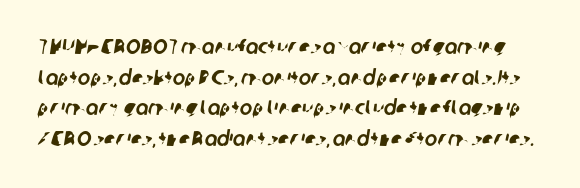
The image shows 21 px text type; set normal line spacing (1.46x), normal letter spacing, not underlined.
